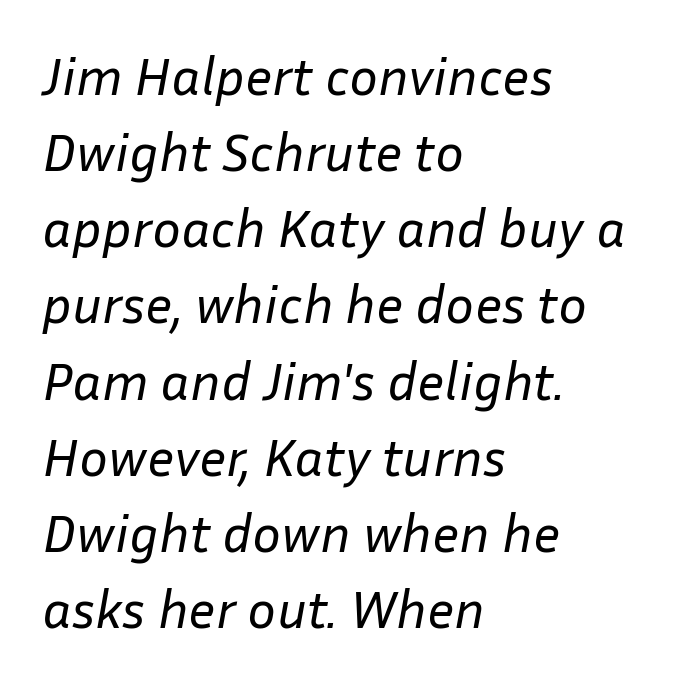
The image shows 54 px regular-weight type, italic (leaning right); set left-aligned, normal line spacing (1.41x), normal letter spacing, not underlined; low stroke contrast and a medium x-height.
